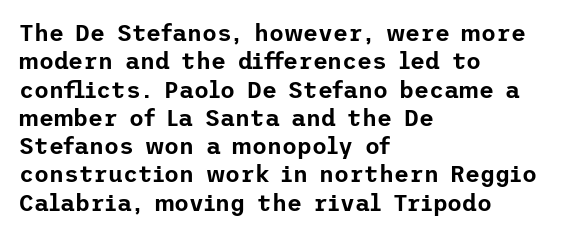
The image shows 23 px text type, upright; set left-aligned, line spacing 1.23x, normal letter spacing, not underlined.
